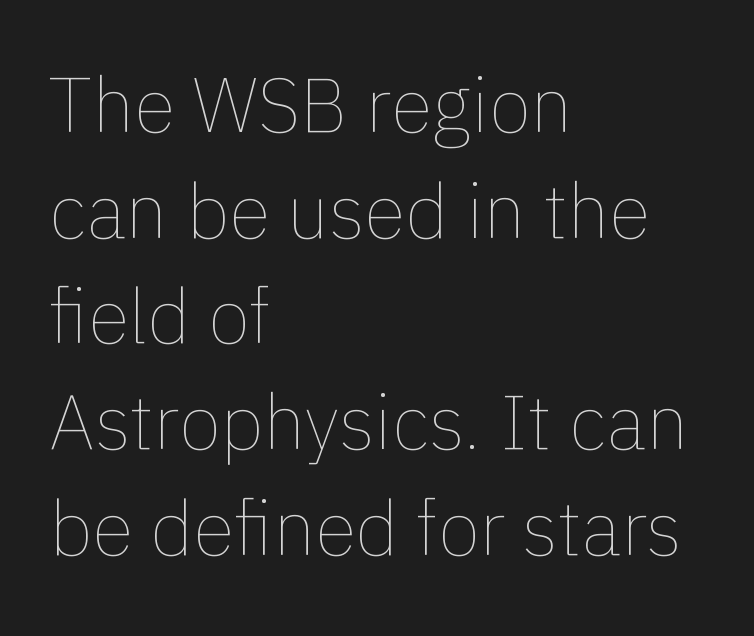
{"italic": "no", "bold": "no", "weight": "thin", "width": "normal", "stroke_contrast": "low", "x_height": "medium", "monospaced": "no", "underline": "no", "align": "left", "line_spacing": "normal", "line_spacing_ratio": 1.39, "letter_spacing": "normal", "letter_spacing_em": 0.0, "glyph_px": 76}
